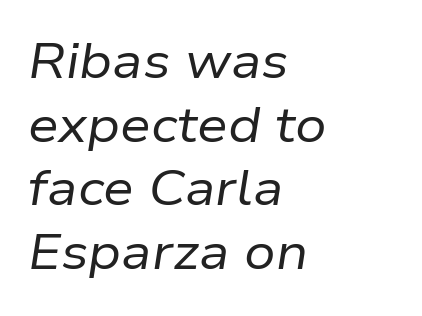
{"italic": "yes", "lean": "right", "slant_degrees": 9, "bold": "no", "weight": "regular", "width": "normal", "stroke_contrast": "low", "x_height": "medium", "monospaced": "no", "underline": "no", "align": "left", "line_spacing": "normal", "line_spacing_ratio": 1.3, "letter_spacing": "normal", "letter_spacing_em": 0.0, "glyph_px": 49}
